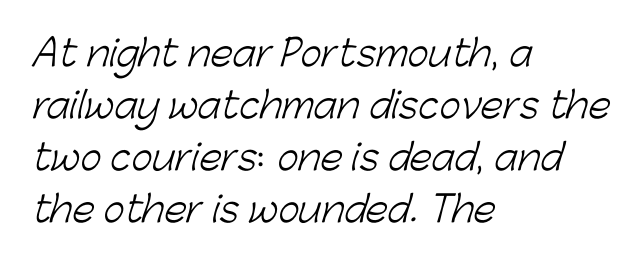
Q: Is the text bold? A: No.
Q: Is the typeface a serif or a sans-serif typeface? A: Sans-serif.
Q: Is the text underlined? A: No.
Q: How is the paragraph aligned? A: Left-aligned.
Q: Is the spacing between letters normal or unusually wide? A: Normal.
Q: Is the spacing between lines tight, normal or loose? A: Normal.
Q: Width (condensed, normal, or wide)? A: Normal.
Q: Stroke contrast? A: Low.
Q: x-height? A: Medium.
Q: Monospaced? A: No.
